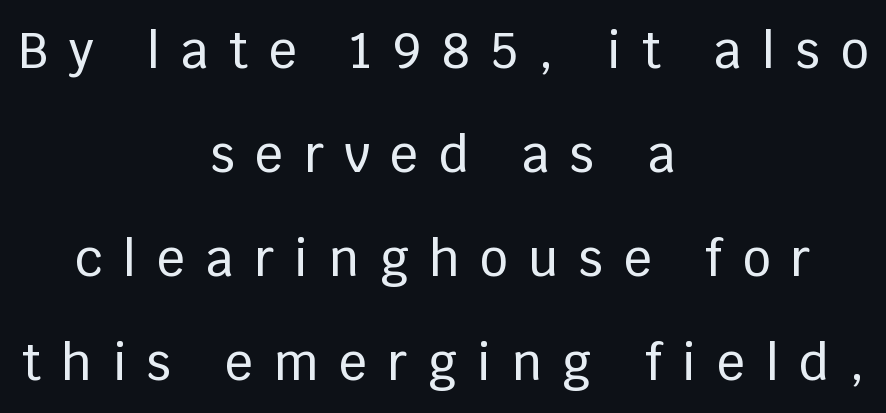
The image shows 49 px sans-serif type, upright; set centered, loose line spacing (2.12x), unusually wide letter spacing (+0.42 em), not underlined; low stroke contrast and a large x-height.
